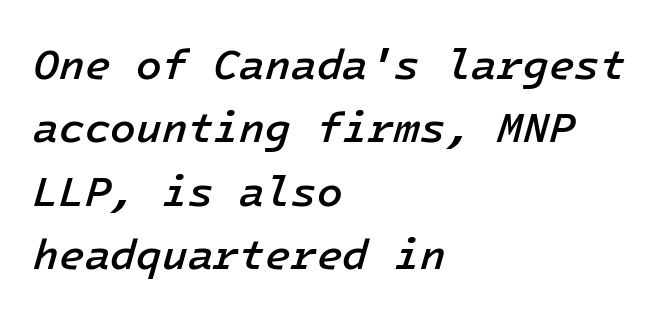
{"italic": "yes", "lean": "right", "slant_degrees": 16, "bold": "semi", "weight": "semibold", "width": "normal", "stroke_contrast": "low", "x_height": "medium", "underline": "no", "align": "left", "line_spacing": "normal", "line_spacing_ratio": 1.51, "letter_spacing": "normal", "letter_spacing_em": 0.0, "glyph_px": 42}
